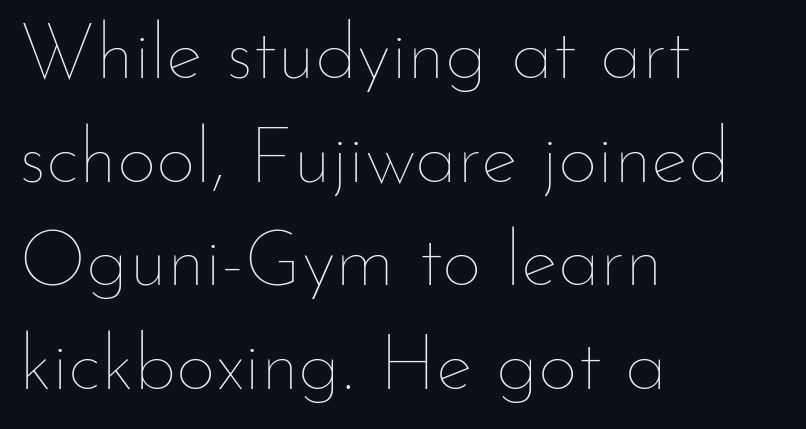
Q: Is the text bold? A: No.
Q: Is the text italic (slanted)? A: No, it is upright.
Q: Is the text underlined? A: No.
Q: How is the paragraph aligned? A: Left-aligned.
Q: Is the spacing between letters normal or unusually wide? A: Normal.
Q: Is the spacing between lines tight, normal or loose? A: Normal.
Q: Width (condensed, normal, or wide)? A: Normal.
Q: Stroke contrast? A: Low.
Q: x-height? A: Small.
Q: Monospaced? A: No.
